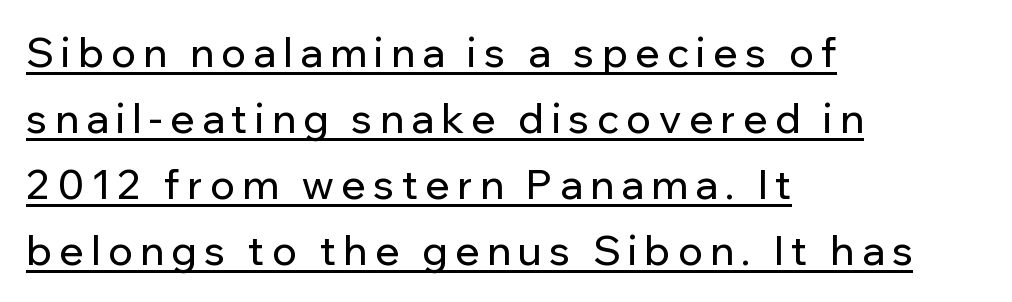
Q: Is the text italic (slanted)? A: No, it is upright.
Q: Is the typeface a serif or a sans-serif typeface? A: Sans-serif.
Q: Is the text underlined? A: Yes.
Q: How is the paragraph aligned? A: Left-aligned.
Q: Is the spacing between lines tight, normal or loose? A: Normal.
Q: Width (condensed, normal, or wide)? A: Normal.
Q: Stroke contrast? A: Low.
Q: x-height? A: Medium.
Q: Monospaced? A: No.
